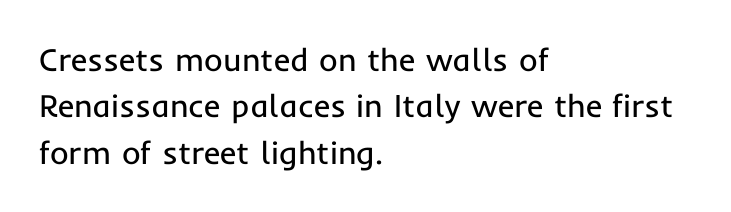
The image shows 32 px regular-weight sans-serif type, upright; set left-aligned, normal line spacing (1.45x), normal letter spacing, not underlined; low stroke contrast and a medium x-height.
